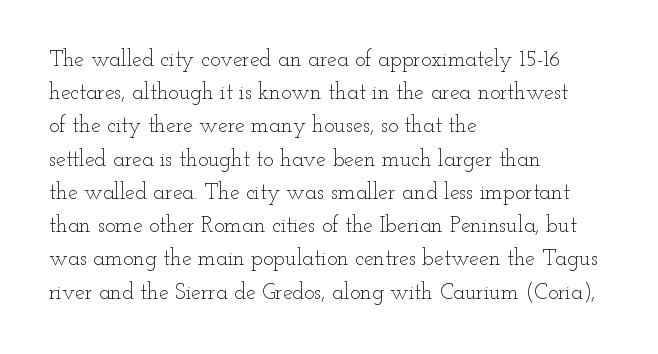
Tall strokes in this sample are plumb rather than angled. Weight: regular or lighter. Tracking value appears to be zero — textbook default spacing. The passage shown stacks its lines at a standard gap. The lines in this sample share a left origin and differ only in where they stop. Anything drawn beneath the words? Only blank space.
